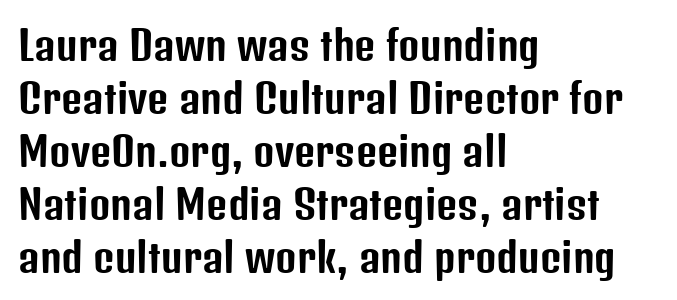
Default kerning and tracking; the words read as compact shapes. Check the space under the baseline: it is left empty. The setting favours the left margin, as ordinary paragraphs usually do. The passage shown is typed in a proportional face where columns would drift.
